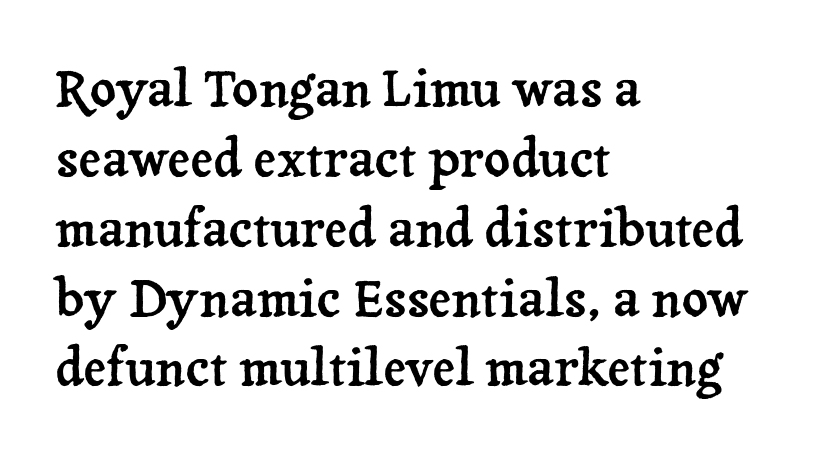
Q: Is the text italic (slanted)? A: No, it is upright.
Q: Is the typeface a serif or a sans-serif typeface? A: Serif.
Q: Is the text underlined? A: No.
Q: How is the paragraph aligned? A: Left-aligned.
Q: Is the spacing between letters normal or unusually wide? A: Normal.
Q: Is the spacing between lines tight, normal or loose? A: Normal.
Q: Width (condensed, normal, or wide)? A: Normal.
Q: Stroke contrast? A: Low.
Q: x-height? A: Medium.
Q: Monospaced? A: No.
